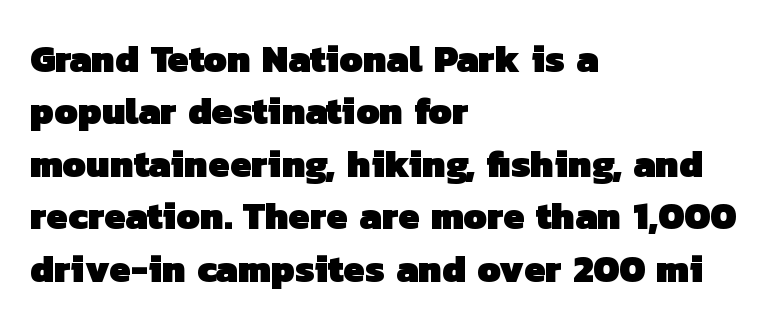
Q: Is the text bold? A: Yes.
Q: Is the typeface a serif or a sans-serif typeface? A: Sans-serif.
Q: Is the text underlined? A: No.
Q: How is the paragraph aligned? A: Left-aligned.
Q: Is the spacing between letters normal or unusually wide? A: Normal.
Q: Is the spacing between lines tight, normal or loose? A: Normal.
Q: Width (condensed, normal, or wide)? A: Normal.
Q: Stroke contrast? A: Low.
Q: x-height? A: Medium.
Q: Monospaced? A: No.
